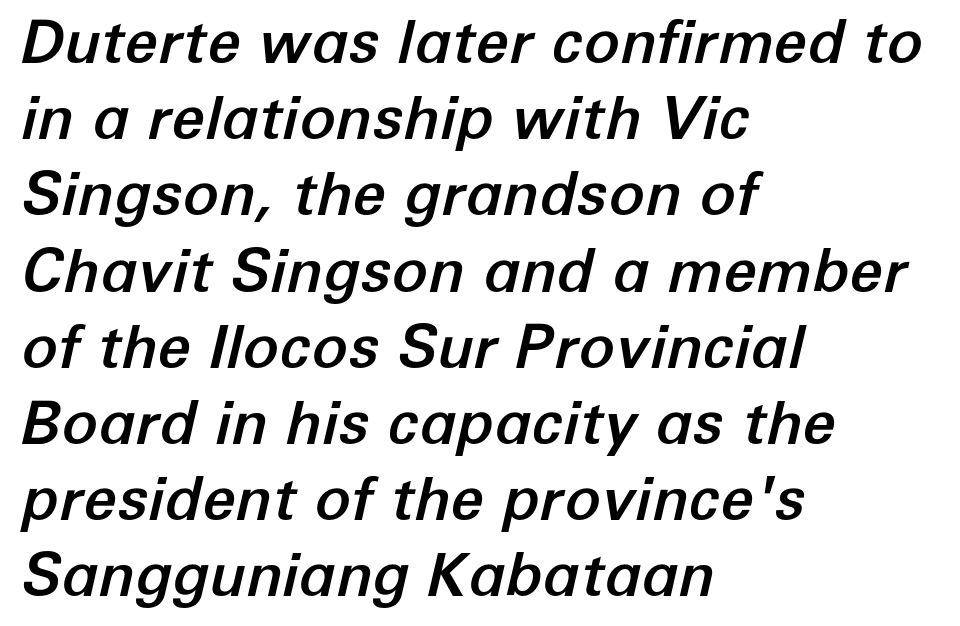
Q: Is the text italic (slanted)? A: Yes, it leans right by about 12 degrees.
Q: Is the text underlined? A: No.
Q: How is the paragraph aligned? A: Left-aligned.
Q: Is the spacing between letters normal or unusually wide? A: Normal.
Q: Is the spacing between lines tight, normal or loose? A: Normal.
Q: Width (condensed, normal, or wide)? A: Normal.
Q: Stroke contrast? A: Low.
Q: x-height? A: Medium.
Q: Monospaced? A: No.
